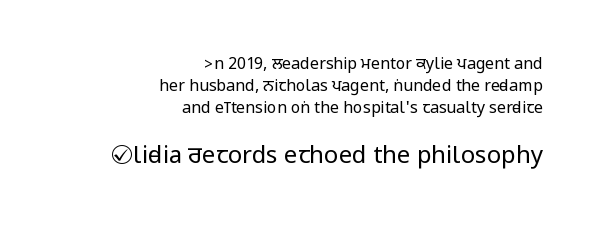
This rendering leaves character spacing at its baseline value. Nope, not italic — everything's standing straight. A normal amount of white space separates one row of letters from the next. A clean baseline with only descenders dipping below it. The lines in this sample share a right terminus and differ only in where they begin. Is this a heavy cut? Hardly; it is regular or lighter.
